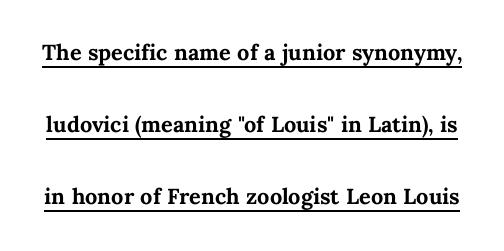
{"italic": "no", "bold": "yes", "weight": "semibold", "width": "normal", "stroke_contrast": "medium", "x_height": "medium", "monospaced": "no", "underline": "yes", "line_spacing": "loose", "line_spacing_ratio": 2.49, "letter_spacing": "normal", "letter_spacing_em": 0.0, "glyph_px": 29}
